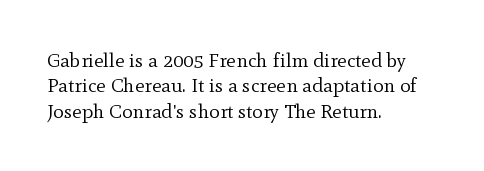
The rows are spaced the way most documents space them. Weight: in the light-to-regular range. Each word holds together tightly as a unit, with standard inter-letter gaps. Nobody drew a line under any word here.
